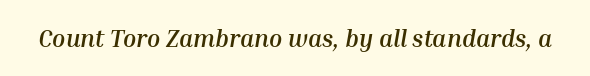
Quick note: underline off. The font is running at its bold setting. Nothing unusual about the tracking: characters are spaced as the font intends. Compared with ordinary roman type, these characters are visibly tilted.
